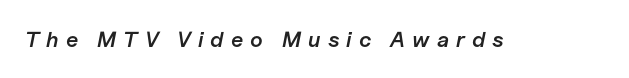
The image shows 22 px text type, italic (leaning right); set unusually wide letter spacing (+0.32 em), not underlined.
